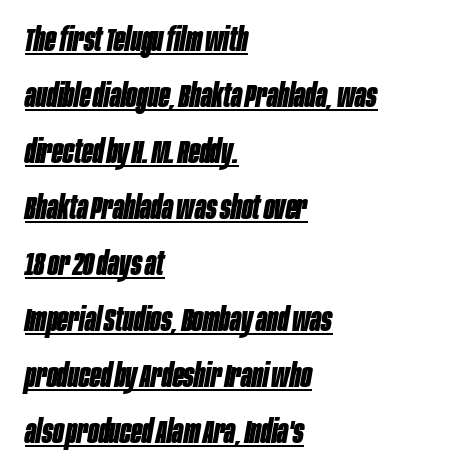
Every character sits at an angle, as italics do. A student would call this left alignment; a typographer would say flush left, rag right. The glyphs have the mass of a bold cut. A baseline rule has been typeset under these characters. Each letter keeps its own natural width here, so spacing adapts to shape.
